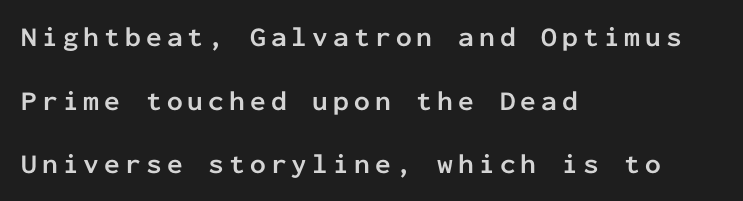
{"serif": "no", "italic": "no", "bold": "yes", "weight": "semibold", "width": "normal", "stroke_contrast": "low", "x_height": "medium", "monospaced": "yes", "underline": "no", "align": "left", "line_spacing": "loose", "line_spacing_ratio": 2.27, "glyph_px": 28}
